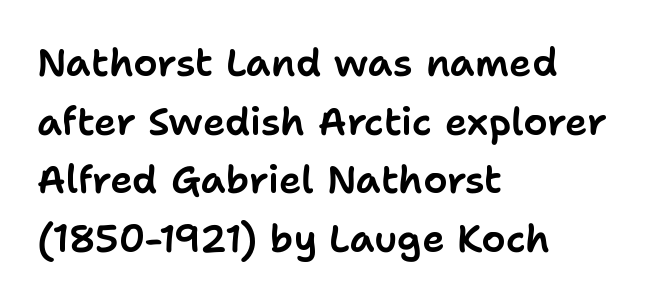
{"serif": "no", "italic": "no", "width": "normal", "stroke_contrast": "low", "x_height": "medium", "monospaced": "no", "underline": "no", "align": "left", "line_spacing": "normal", "line_spacing_ratio": 1.54, "letter_spacing": "normal", "letter_spacing_em": 0.0, "glyph_px": 38}
